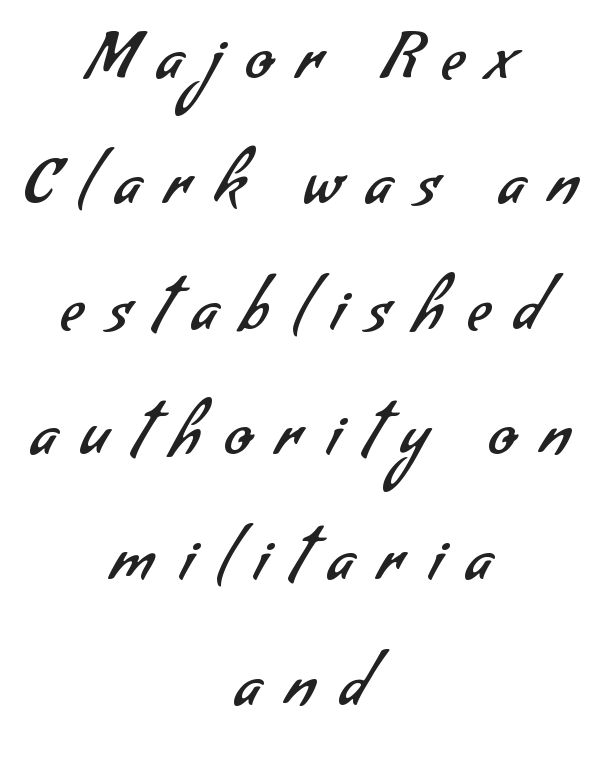
Q: Is the text bold? A: No.
Q: Is the typeface a serif or a sans-serif typeface? A: Sans-serif.
Q: Is the text underlined? A: No.
Q: How is the paragraph aligned? A: Centered.
Q: Is the spacing between letters normal or unusually wide? A: Unusually wide.
Q: Is the spacing between lines tight, normal or loose? A: Loose.
Q: Width (condensed, normal, or wide)? A: Normal.
Q: Stroke contrast? A: Low.
Q: x-height? A: Small.
Q: Monospaced? A: No.
